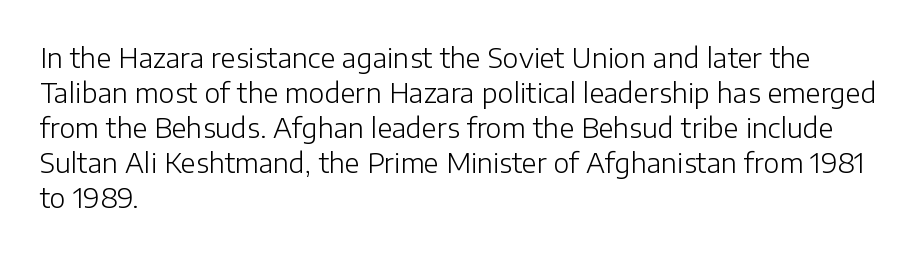
Style check: upright. Plain, unruled lines of type. The paragraph has a hard left edge and a soft right edge. This rendering leaves character spacing at its baseline value. A typesetter would call this leading conventional body-copy spacing. These glyphs show unthickened strokes, regular width or finer.
